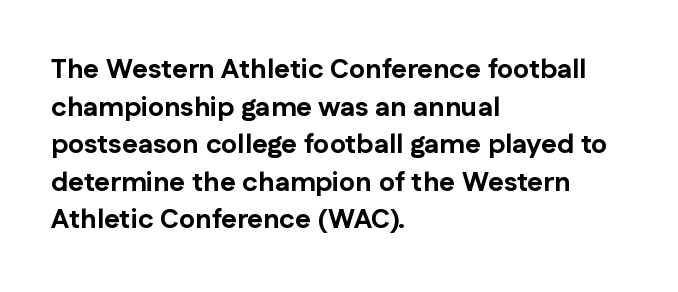
{"italic": "no", "bold": "yes", "underline": "no", "align": "left", "line_spacing": "normal", "line_spacing_ratio": 1.39, "letter_spacing": "normal", "letter_spacing_em": 0.0, "glyph_px": 27}
